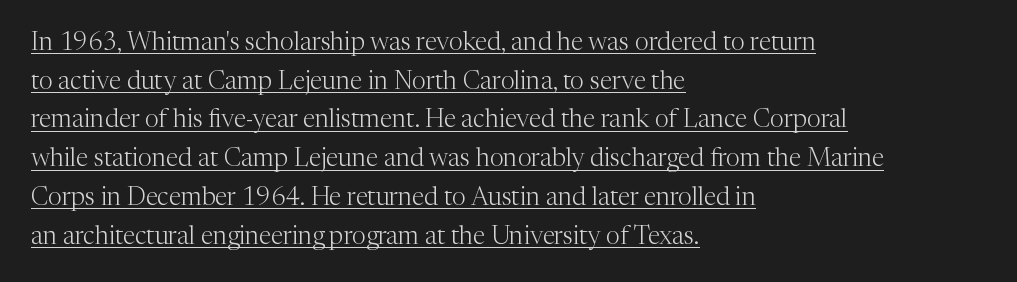
The image shows 25 px text type, upright; set left-aligned, normal line spacing (1.55x), normal letter spacing, underlined.
